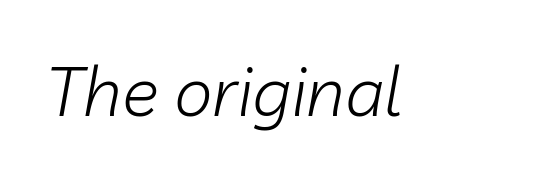
Letter spacing: default. You can tell it's italic because the verticals aren't actually vertical. No heavy texture on the line: the type isn't bold. Descenders are the only things crossing below the line.
